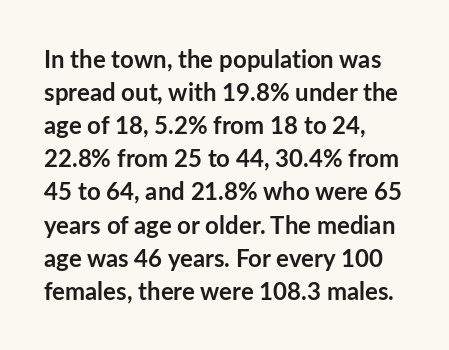
Q: Is the text bold? A: Yes.
Q: Is the text italic (slanted)? A: No, it is upright.
Q: Is the text underlined? A: No.
Q: How is the paragraph aligned? A: Left-aligned.
Q: Is the spacing between letters normal or unusually wide? A: Normal.
Q: Is the spacing between lines tight, normal or loose? A: Normal.
